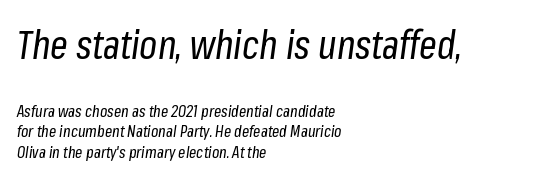
Q: Is the text bold? A: No.
Q: Is the text italic (slanted)? A: Yes, it leans right by about 8 degrees.
Q: Is the text underlined? A: No.
Q: How is the paragraph aligned? A: Left-aligned.
Q: Is the spacing between letters normal or unusually wide? A: Normal.
Q: Is the spacing between lines tight, normal or loose? A: Normal.
Q: Which block of text is set in a larger size, the first (top) or the second (bottom)? A: The first (top) one.
Q: Width (condensed, normal, or wide)? A: Condensed.
Q: Stroke contrast? A: Low.
Q: x-height? A: Medium.
Q: Monospaced? A: No.
